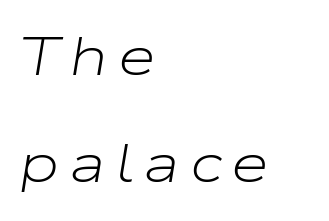
{"italic": "yes", "lean": "right", "slant_degrees": 9, "bold": "no", "weight": "light", "width": "wide", "stroke_contrast": "low", "x_height": "medium", "monospaced": "no", "underline": "no", "align": "left", "line_spacing": "loose", "line_spacing_ratio": 1.94, "glyph_px": 55}
